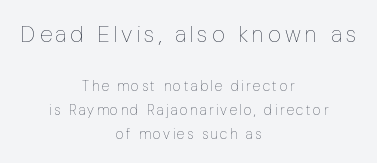
The image shows 23 px text type, upright; set centered, line spacing 1.71x, not underlined; the first (top) block is 1.64x larger.
